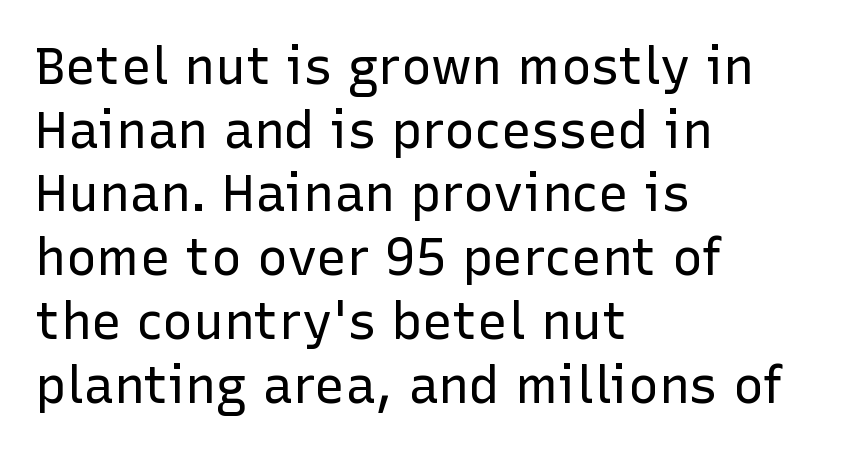
Q: Is the text bold? A: No.
Q: Is the text italic (slanted)? A: No, it is upright.
Q: Is the typeface a serif or a sans-serif typeface? A: Sans-serif.
Q: Is the text underlined? A: No.
Q: How is the paragraph aligned? A: Left-aligned.
Q: Is the spacing between letters normal or unusually wide? A: Normal.
Q: Is the spacing between lines tight, normal or loose? A: Normal.
Q: Width (condensed, normal, or wide)? A: Normal.
Q: Stroke contrast? A: Low.
Q: x-height? A: Medium.
Q: Monospaced? A: No.
